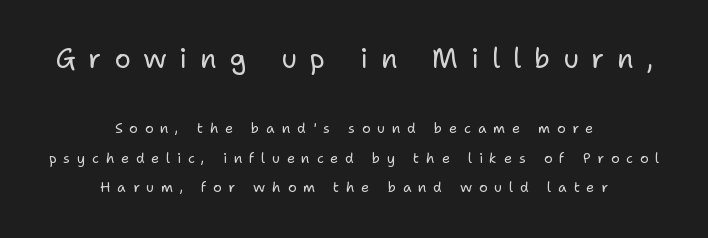
The image shows 27 px text type, upright; set centered, loose line spacing (2.1x), unusually wide letter spacing (+0.48 em), not underlined; the first (top) block is 1.93x larger.
